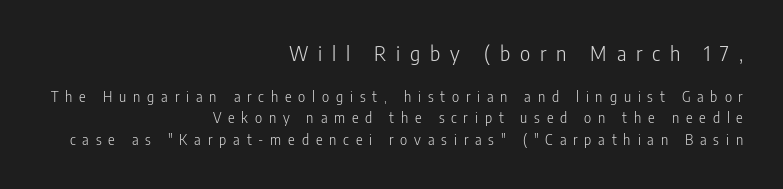
{"italic": "no", "bold": "no", "underline": "no", "align": "right", "line_spacing": "normal", "line_spacing_ratio": 1.54, "letter_spacing": "wide", "letter_spacing_em": 0.49, "larger_block": "first", "size_ratio": 1.43, "glyph_px": 20}
